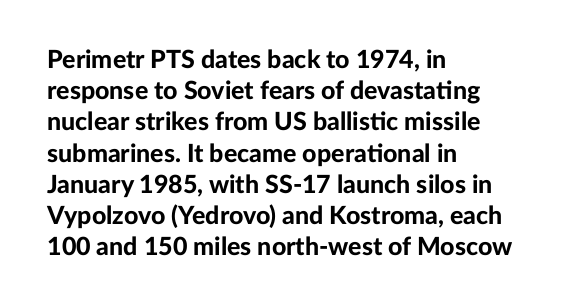
Q: Is the text bold? A: Yes.
Q: Is the text italic (slanted)? A: No, it is upright.
Q: Is the text underlined? A: No.
Q: How is the paragraph aligned? A: Left-aligned.
Q: Is the spacing between letters normal or unusually wide? A: Normal.
Q: Is the spacing between lines tight, normal or loose? A: Normal.
